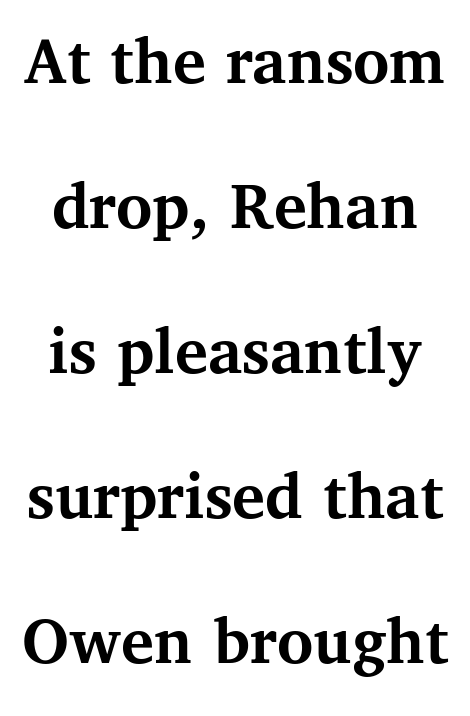
What's the leading like? Stretched, with rows far apart. A clean baseline with only descenders dipping below it. Heft: maximum for text — a bold. Tracking value appears to be zero — textbook default spacing.
